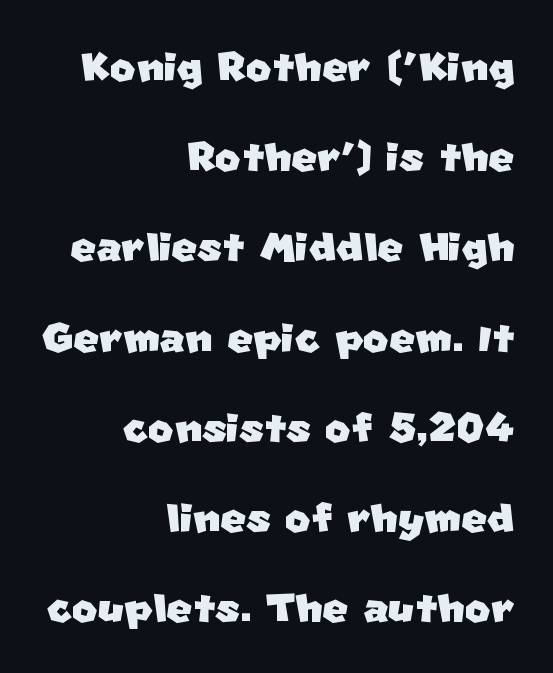
{"serif": "no", "width": "normal", "stroke_contrast": "low", "x_height": "large", "monospaced": "no", "underline": "no", "align": "right", "line_spacing": "normal", "line_spacing_ratio": 1.64, "letter_spacing": "normal", "letter_spacing_em": 0.0, "glyph_px": 55}
